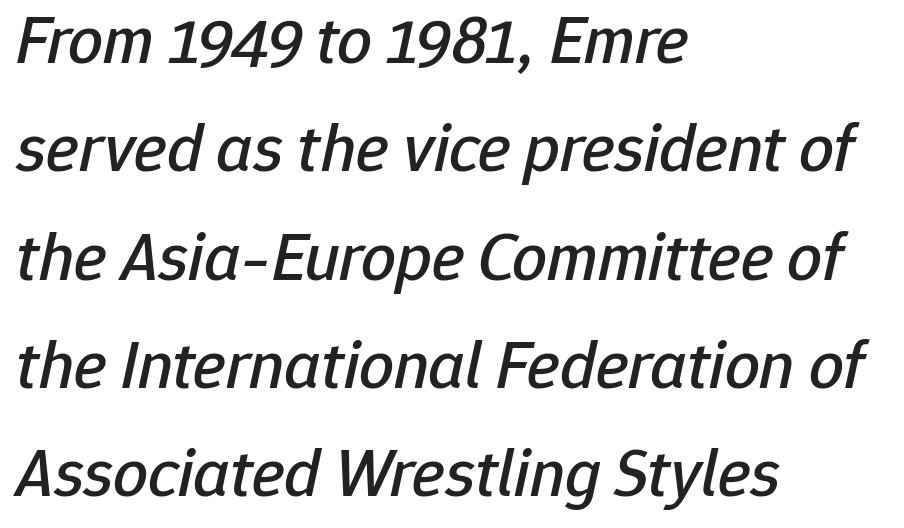
The image shows 69 px text type, italic (leaning right); set left-aligned, normal line spacing (1.57x), normal letter spacing, not underlined; low stroke contrast and a medium x-height.
